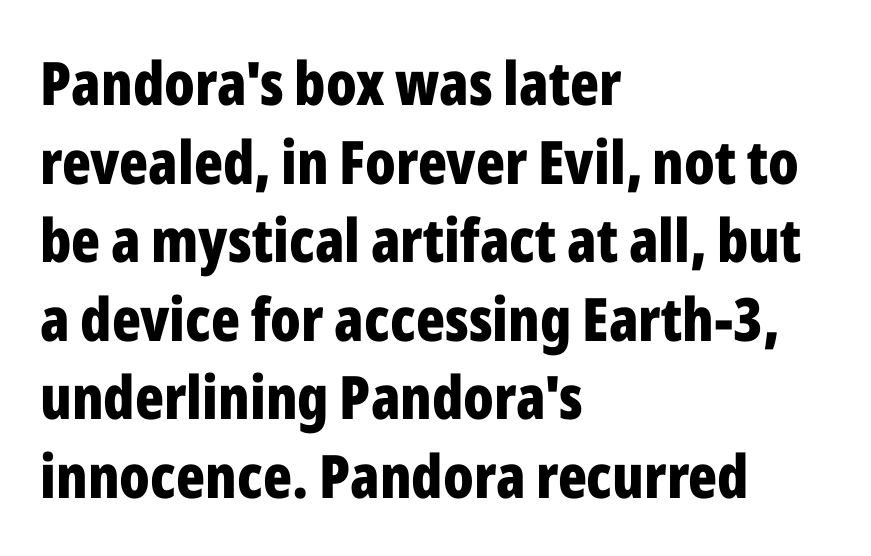
Reading down the column, the eye jumps a familiar distance to each next line. Typographic density is high because the face is bold. Any mark beneath the type? The region is blank. This is the regular roman posture of the typeface. Spacing verdict: proportional, widths tailored to each character.
